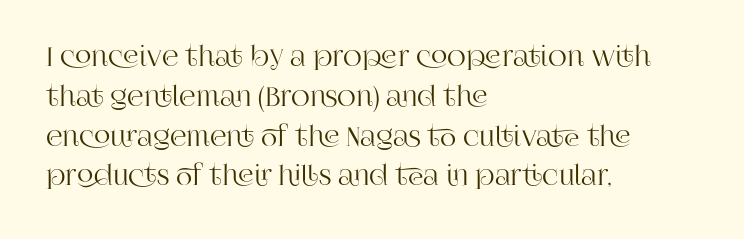
Q: Is the text italic (slanted)? A: No, it is upright.
Q: Is the text underlined? A: No.
Q: How is the paragraph aligned? A: Left-aligned.
Q: Is the spacing between letters normal or unusually wide? A: Normal.
Q: Is the spacing between lines tight, normal or loose? A: Normal.
